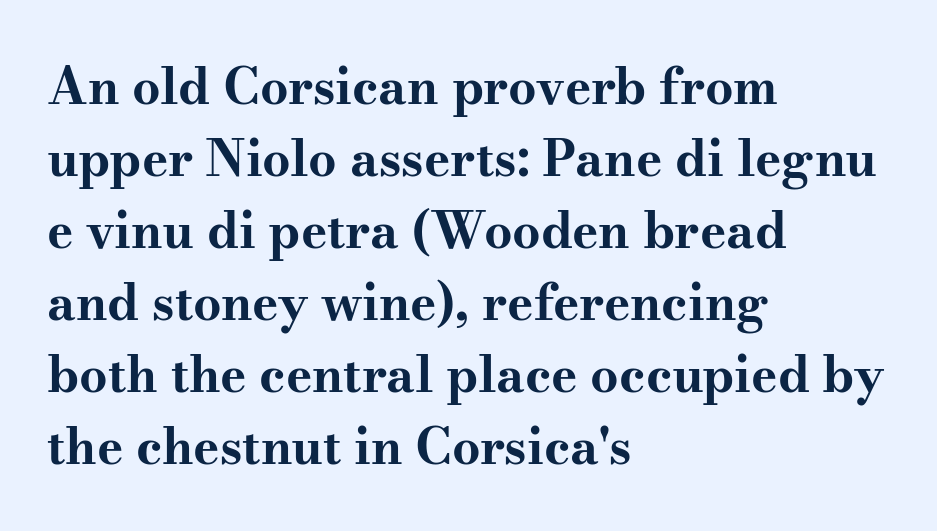
Q: Is the text bold? A: Yes.
Q: Is the text italic (slanted)? A: No, it is upright.
Q: Is the typeface a serif or a sans-serif typeface? A: Serif.
Q: Is the text underlined? A: No.
Q: How is the paragraph aligned? A: Left-aligned.
Q: Is the spacing between letters normal or unusually wide? A: Normal.
Q: Is the spacing between lines tight, normal or loose? A: Normal.
Q: Width (condensed, normal, or wide)? A: Wide.
Q: Stroke contrast? A: Medium.
Q: x-height? A: Small.
Q: Monospaced? A: No.
